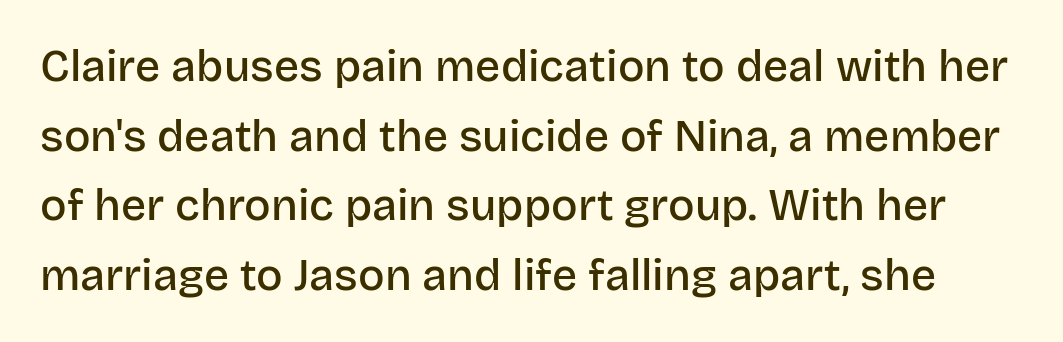
The image shows 44 px semibold sans-serif type, upright; set normal line spacing (1.58x), normal letter spacing, not underlined; low stroke contrast and a large x-height.
